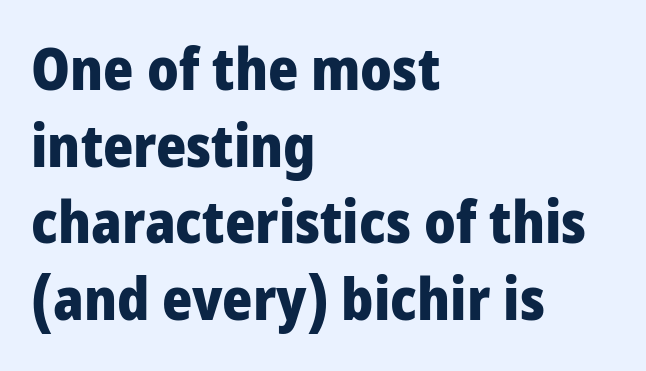
{"serif": "no", "italic": "no", "bold": "yes", "weight": "heavy", "width": "condensed", "stroke_contrast": "low", "x_height": "large", "monospaced": "no", "underline": "no", "align": "left", "line_spacing": "normal", "line_spacing_ratio": 1.32, "letter_spacing": "normal", "letter_spacing_em": 0.0, "glyph_px": 58}
